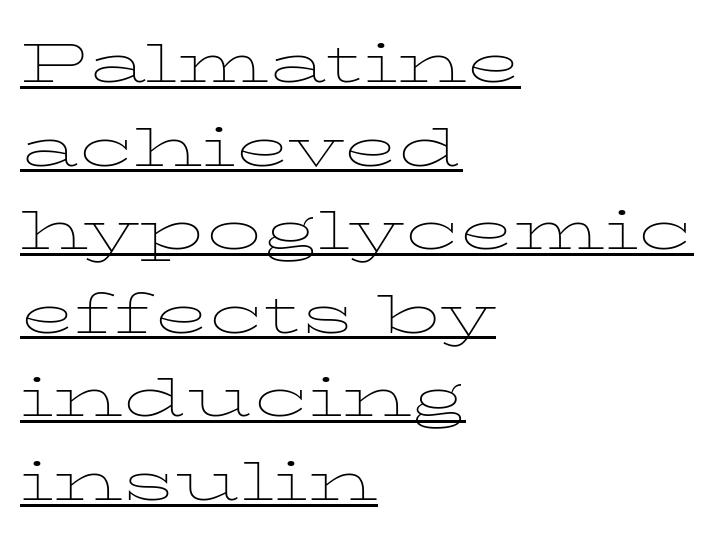
{"serif": "yes", "italic": "no", "bold": "no", "weight": "thin", "width": "wide", "stroke_contrast": "low", "x_height": "medium", "monospaced": "no", "underline": "yes", "align": "left", "line_spacing": "normal", "line_spacing_ratio": 1.52, "letter_spacing": "normal", "letter_spacing_em": 0.0, "glyph_px": 55}
